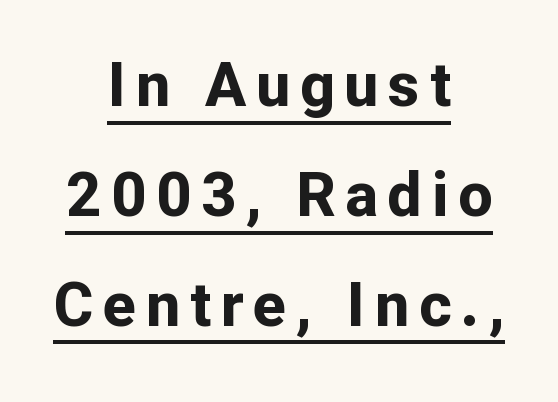
The image shows 61 px bold sans-serif type, upright; set centered, line spacing 1.8x, underlined; low stroke contrast and a medium x-height.
